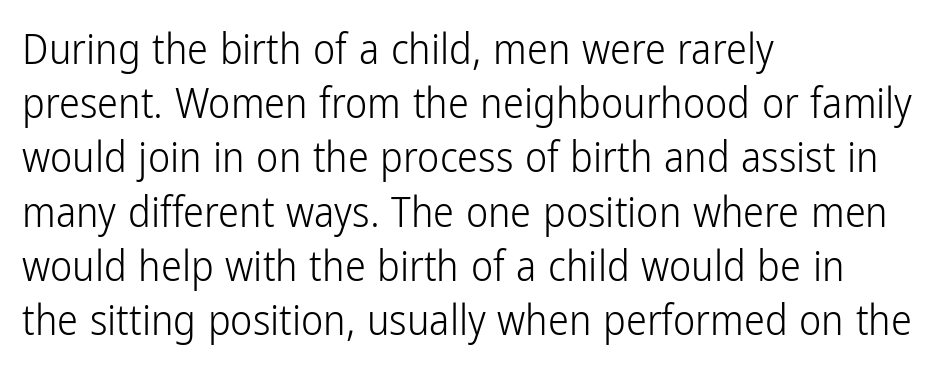
The image shows 42 px light, condensed sans-serif type, upright; set left-aligned, normal line spacing (1.29x), normal letter spacing, not underlined; low stroke contrast and a medium x-height.
